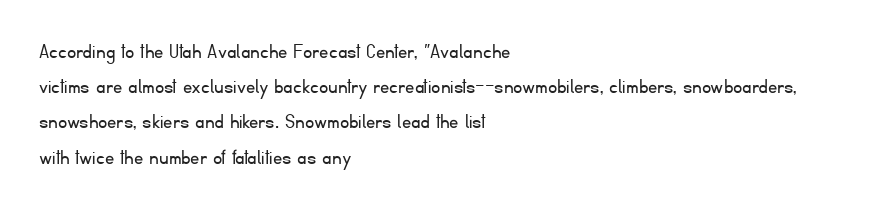
A typesetter would call this leading conventional body-copy spacing. Casual observation: everything's shoved over to the left. Counters stay open thanks to moderate or lighter strokes. The lettering stays uniformly vertical, giving the passage a roman look. No extra tracking has been applied to these lines. The gap between lines stays unmarked.
